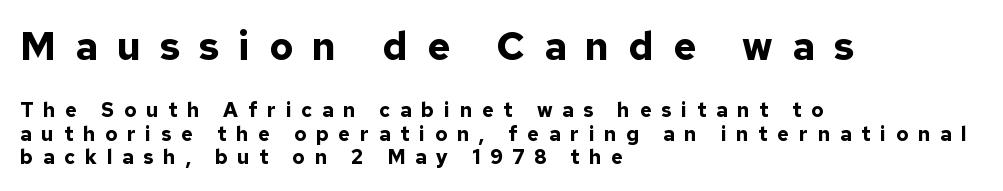
Q: Is the text bold? A: Yes.
Q: Is the text italic (slanted)? A: No, it is upright.
Q: Is the typeface a serif or a sans-serif typeface? A: Sans-serif.
Q: Is the text underlined? A: No.
Q: How is the paragraph aligned? A: Left-aligned.
Q: Is the spacing between letters normal or unusually wide? A: Unusually wide.
Q: Which block of text is set in a larger size, the first (top) or the second (bottom)? A: The first (top) one.
Q: Width (condensed, normal, or wide)? A: Normal.
Q: Stroke contrast? A: Low.
Q: x-height? A: Medium.
Q: Monospaced? A: No.
